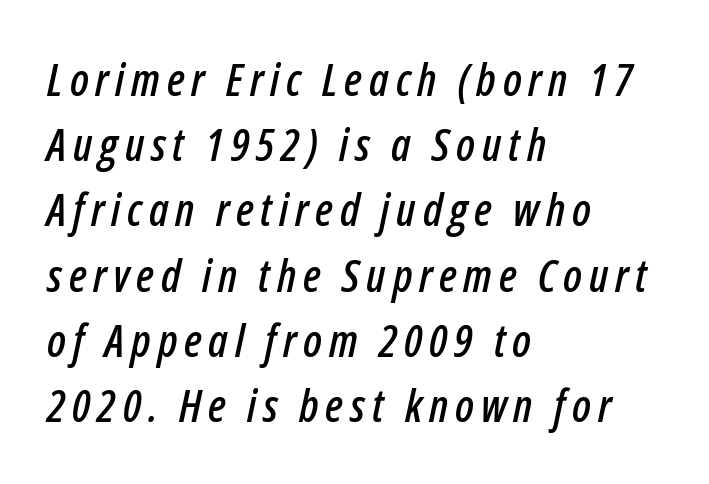
{"italic": "yes", "lean": "right", "slant_degrees": 12, "width": "condensed", "stroke_contrast": "low", "x_height": "medium", "monospaced": "no", "underline": "no", "align": "left", "line_spacing": "normal", "line_spacing_ratio": 1.45, "glyph_px": 45}
